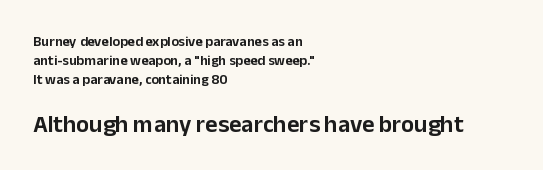
{"italic": "no", "underline": "no", "align": "left", "line_spacing": "normal", "line_spacing_ratio": 1.37, "letter_spacing": "normal", "letter_spacing_em": 0.0, "larger_block": "second", "size_ratio": 1.71, "glyph_px": 24}
